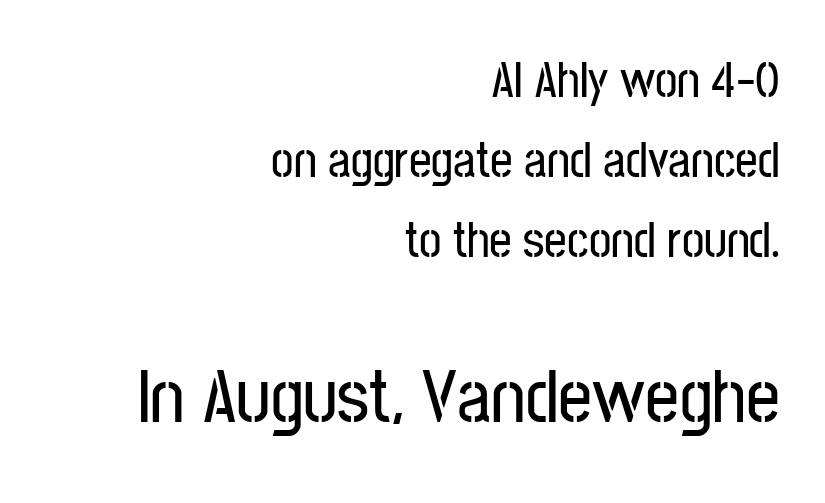
Q: Is the text italic (slanted)? A: No, it is upright.
Q: Is the typeface a serif or a sans-serif typeface? A: Sans-serif.
Q: Is the text underlined? A: No.
Q: How is the paragraph aligned? A: Right-aligned.
Q: Is the spacing between letters normal or unusually wide? A: Normal.
Q: Is the spacing between lines tight, normal or loose? A: Normal.
Q: Which block of text is set in a larger size, the first (top) or the second (bottom)? A: The second (bottom) one.
Q: Width (condensed, normal, or wide)? A: Condensed.
Q: Stroke contrast? A: Low.
Q: x-height? A: Medium.
Q: Monospaced? A: No.
